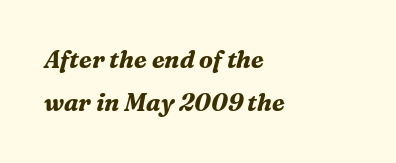
The image shows 24 px bold type, italic (leaning right); set left-aligned, line spacing 1.8x, normal letter spacing, not underlined.
